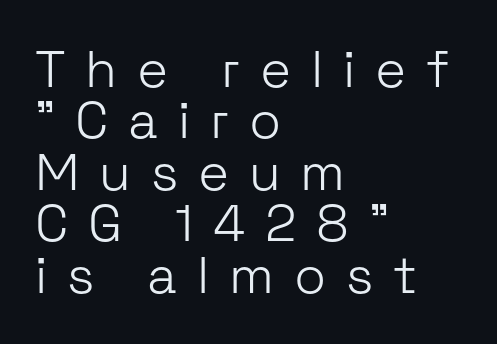
Q: Is the text bold? A: No.
Q: Is the text italic (slanted)? A: No, it is upright.
Q: Is the typeface a serif or a sans-serif typeface? A: Sans-serif.
Q: Is the text underlined? A: No.
Q: How is the paragraph aligned? A: Left-aligned.
Q: Is the spacing between letters normal or unusually wide? A: Unusually wide.
Q: Is the spacing between lines tight, normal or loose? A: Tight.
Q: Width (condensed, normal, or wide)? A: Normal.
Q: Stroke contrast? A: Low.
Q: x-height? A: Medium.
Q: Monospaced? A: No.
